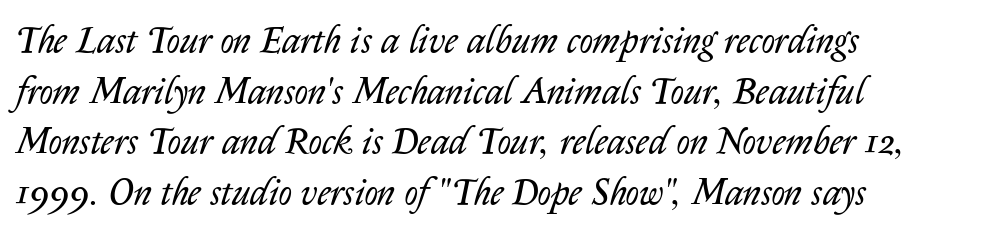
The letters look calm and open, with moderate or lighter stems. Character widths vary here, with narrow letters taking less room than wide ones. Nobody drew a line under any word here. Vertical spacing — default.
